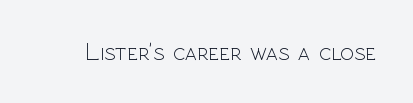
{"italic": "no", "bold": "no", "underline": "no", "letter_spacing": "normal", "letter_spacing_em": 0.0, "glyph_px": 25}
